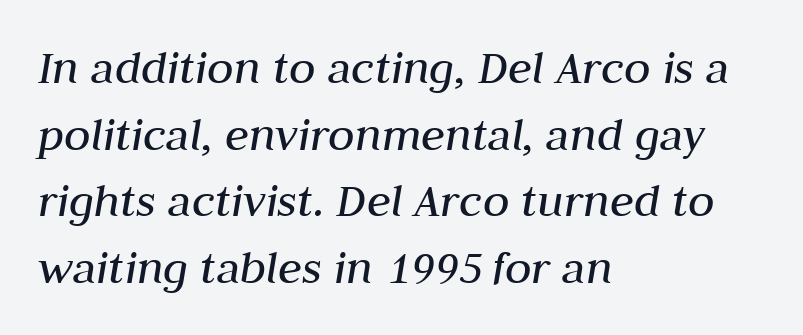
{"italic": "yes", "lean": "right", "slant_degrees": 10, "bold": "no", "weight": "regular", "width": "normal", "stroke_contrast": "medium", "x_height": "medium", "monospaced": "no", "underline": "no", "align": "left", "line_spacing": "normal", "line_spacing_ratio": 1.36, "letter_spacing": "normal", "letter_spacing_em": 0.0, "glyph_px": 49}
